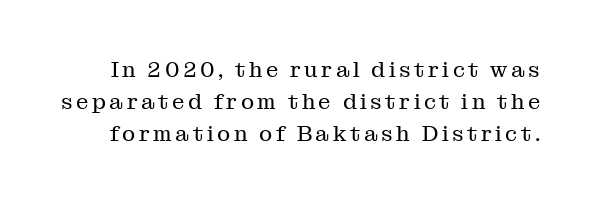
Decoration check: the copy has no underline. Weight: not bold — regular or lighter. Italic? Not at all — the glyphs are vertical. The vertical gap from one line to the next is medium.
